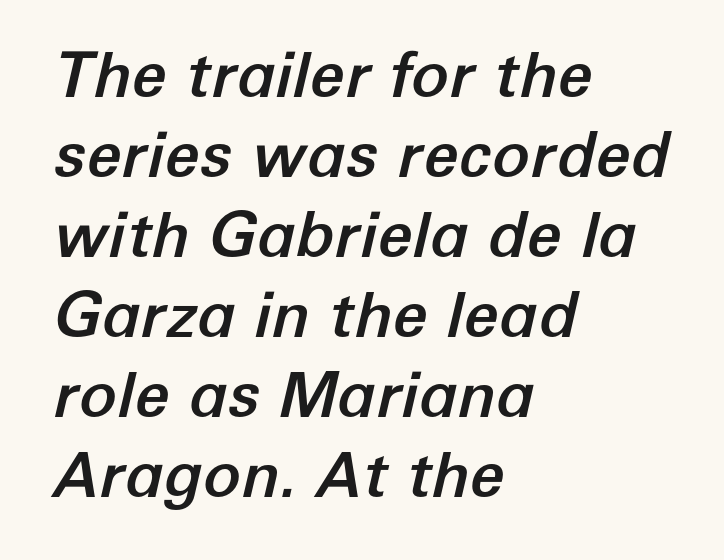
A typesetter would call this leading conventional body-copy spacing. The rendering uses natural spacing where letterforms have individual widths. This sample is left-justified, so line endings fall wherever the words run out. Slant detected: the letters are inclined. Anything drawn beneath the words? Only blank space. The letterforms sit shoulder to shoulder at normal distance.
